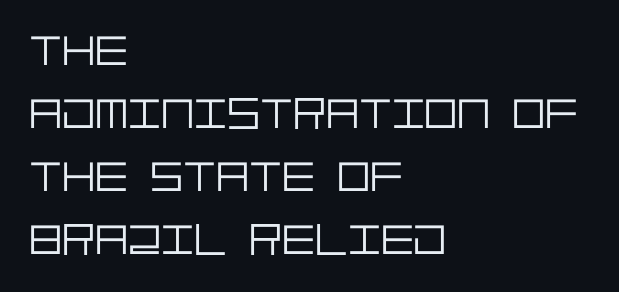
Unlike italic type, these characters show no tilt at all. The paragraph has a hard left edge and a soft right edge. Weight: in the light-to-regular range. Look at the bottom of the vertical strokes: they stop flat, with no serifs. Underline: absent.
